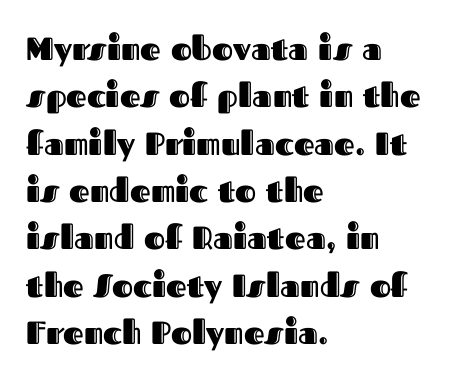
{"italic": "no", "width": "normal", "x_height": "medium", "monospaced": "no", "underline": "no", "align": "left", "line_spacing": "normal", "line_spacing_ratio": 1.48, "letter_spacing": "normal", "letter_spacing_em": 0.0, "glyph_px": 32}
